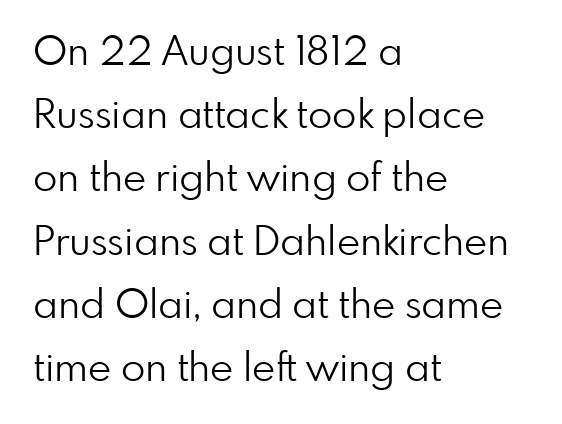
The image shows 40 px light sans-serif type, upright; set left-aligned, normal line spacing (1.58x), normal letter spacing, not underlined; low stroke contrast and a small x-height.
